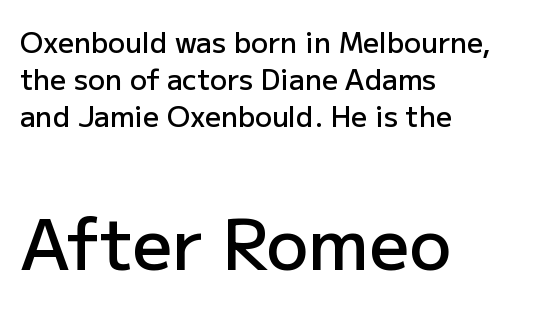
The glyphs are unaccompanied by any horizontal stroke below them. Note the varied advance widths — an 'i' is clearly narrower than an 'm'. What kind of face is this? One without serifs — a sans. Strokes here are thickened, but only to semibold level. Does the lettering tilt? It doesn't — this is upright.
